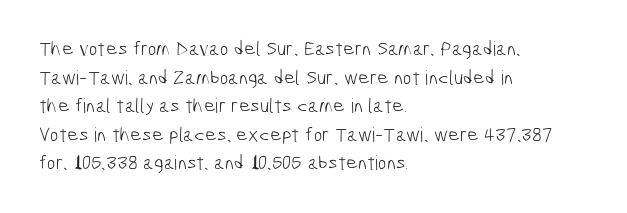
Q: Is the text bold? A: No.
Q: Is the text underlined? A: No.
Q: How is the paragraph aligned? A: Left-aligned.
Q: Is the spacing between letters normal or unusually wide? A: Normal.
Q: Is the spacing between lines tight, normal or loose? A: Normal.
